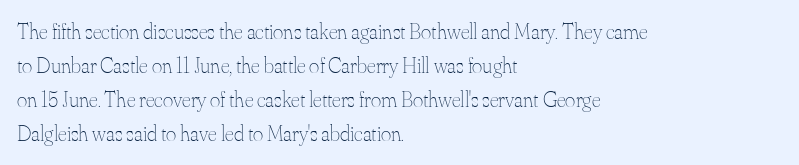
Caption: multi-line text, flush left, ragged right. Rendered with straight, roman letterforms. Beneath every word, the page is bare. Weight: not bold — regular or lighter. Nobody touched the tracking dial on this one. Vertically, the passage feels balanced, rows spaced as you'd expect.
